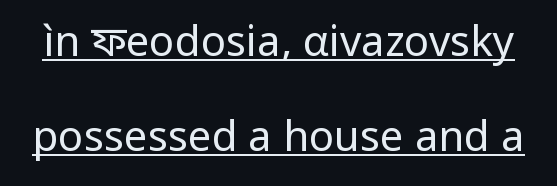
Q: Is the text bold? A: No.
Q: Is the text italic (slanted)? A: No, it is upright.
Q: Is the typeface a serif or a sans-serif typeface? A: Sans-serif.
Q: Is the text underlined? A: Yes.
Q: Is the spacing between letters normal or unusually wide? A: Normal.
Q: Is the spacing between lines tight, normal or loose? A: Loose.
Q: Width (condensed, normal, or wide)? A: Normal.
Q: Stroke contrast? A: Low.
Q: x-height? A: Medium.
Q: Monospaced? A: No.
